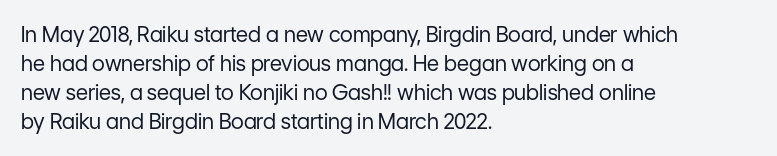
{"italic": "no", "bold": "no", "underline": "no", "align": "left", "line_spacing": "normal", "line_spacing_ratio": 1.38, "letter_spacing": "normal", "letter_spacing_em": 0.0, "glyph_px": 21}
